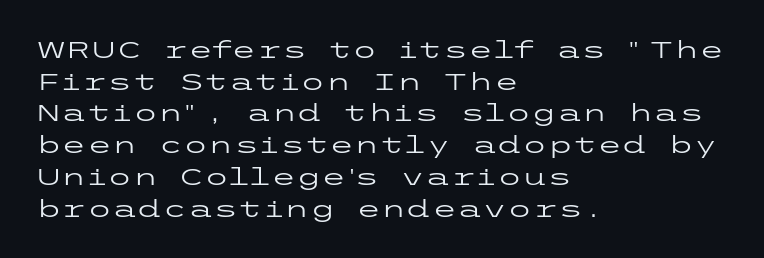
{"italic": "no", "bold": "no", "underline": "no", "align": "left", "line_spacing": "normal", "line_spacing_ratio": 1.38, "letter_spacing": "normal", "letter_spacing_em": 0.0, "glyph_px": 23}
